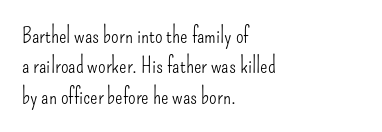
Q: Is the text bold? A: No.
Q: Is the text italic (slanted)? A: No, it is upright.
Q: Is the text underlined? A: No.
Q: How is the paragraph aligned? A: Left-aligned.
Q: Is the spacing between letters normal or unusually wide? A: Normal.
Q: Is the spacing between lines tight, normal or loose? A: Normal.
